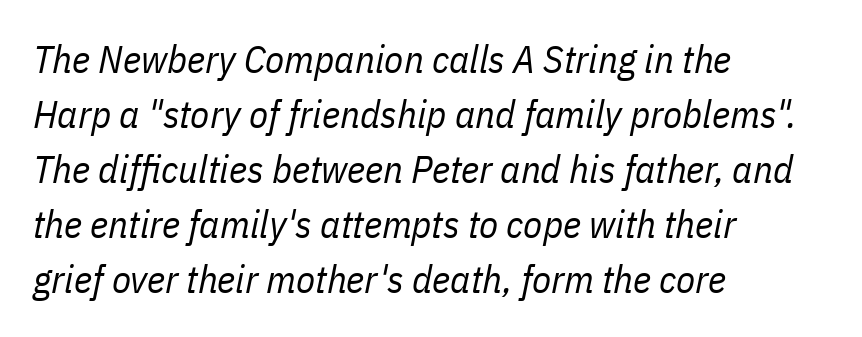
Slanted lettering throughout. Varying glyph widths throughout — classic text-font behaviour. Which margin do the lines hug? The left one — the right edge is uneven. The passage shown has conventional tracking throughout. Just letters on the line, the space beneath them empty. No chunkiness to these letters — they're not bold.
